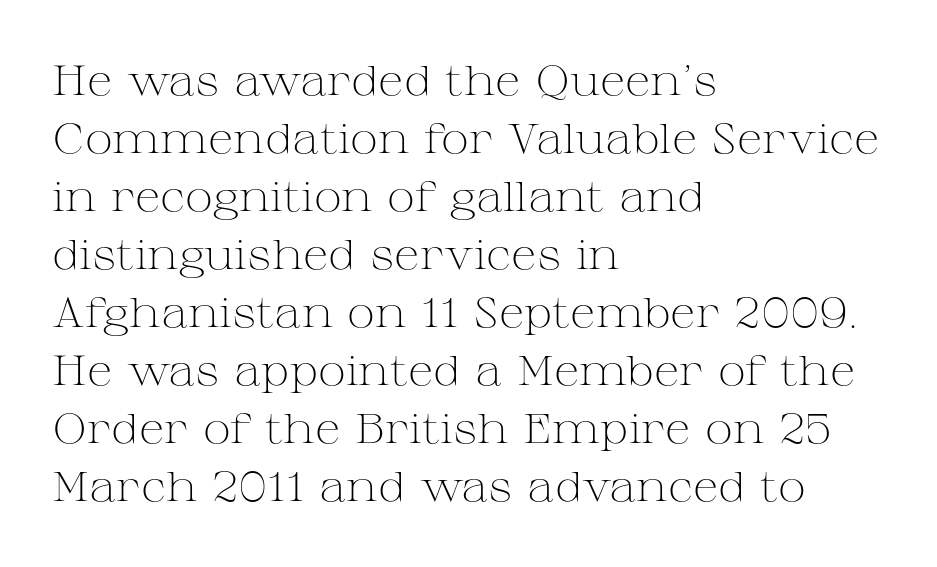
The image shows 42 px light, wide serif type, upright; set left-aligned, normal line spacing (1.38x), normal letter spacing, not underlined; medium stroke contrast and a medium x-height.
